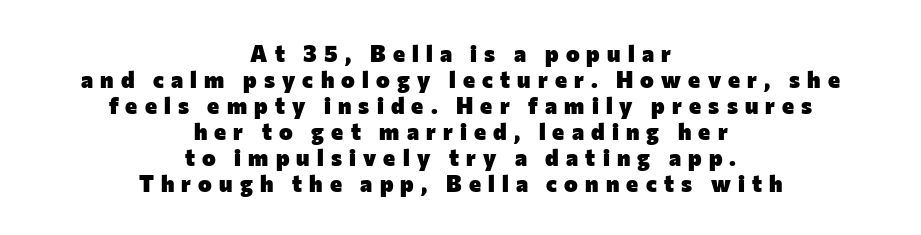
{"italic": "no", "bold": "yes", "underline": "no", "align": "center", "line_spacing": "tight", "line_spacing_ratio": 1.13, "letter_spacing": "wide", "letter_spacing_em": 0.31, "glyph_px": 23}
